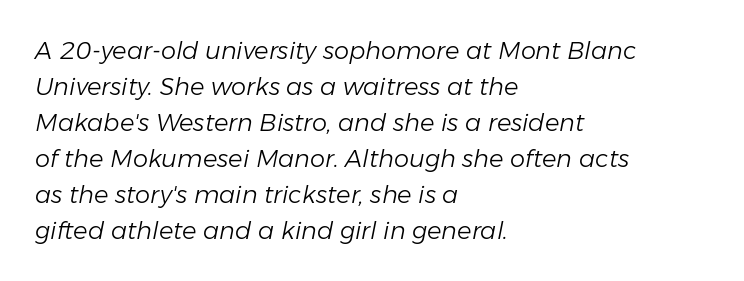
Q: Is the text bold? A: No.
Q: Is the text italic (slanted)? A: Yes, it leans right by about 11 degrees.
Q: Is the text underlined? A: No.
Q: How is the paragraph aligned? A: Left-aligned.
Q: Is the spacing between letters normal or unusually wide? A: Normal.
Q: Is the spacing between lines tight, normal or loose? A: Normal.
